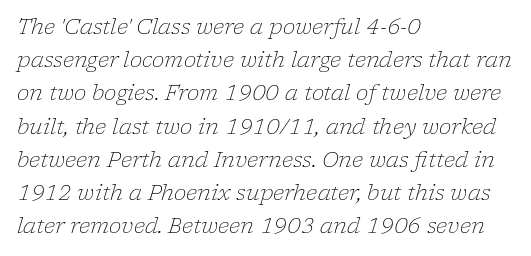
Q: Is the text bold? A: No.
Q: Is the text italic (slanted)? A: Yes, it leans right by about 17 degrees.
Q: Is the text underlined? A: No.
Q: How is the paragraph aligned? A: Left-aligned.
Q: Is the spacing between letters normal or unusually wide? A: Normal.
Q: Is the spacing between lines tight, normal or loose? A: Normal.
